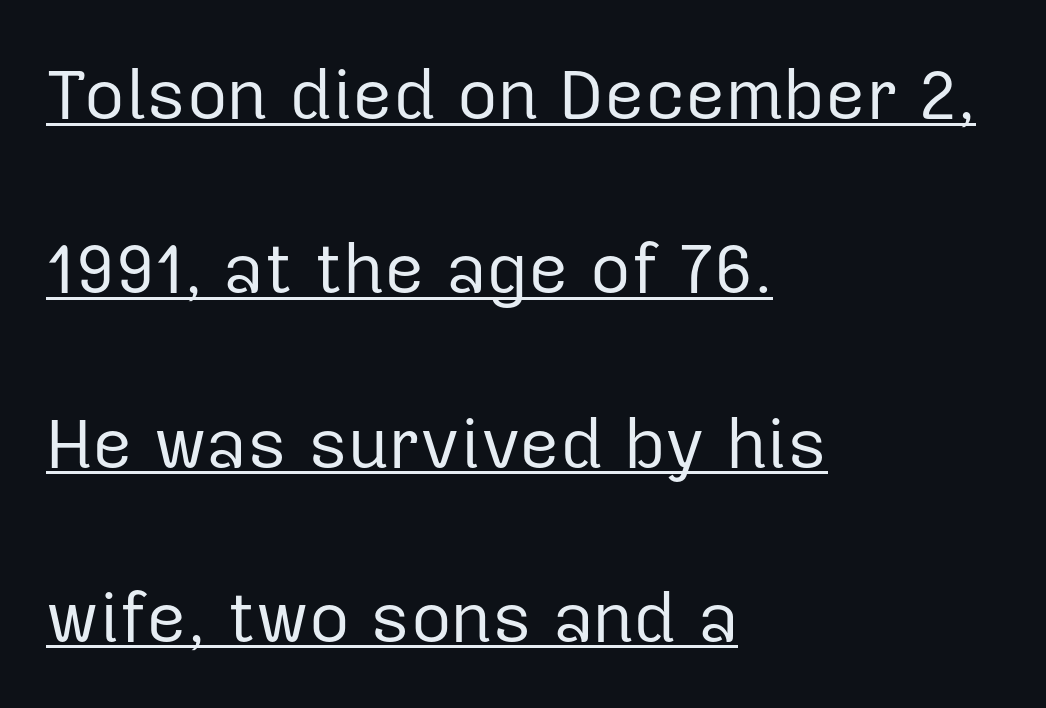
The image shows 70 px regular-weight sans-serif type, upright; set left-aligned, loose line spacing (2.49x), normal letter spacing, underlined; low stroke contrast and a medium x-height.
